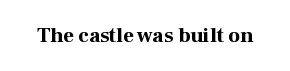
{"italic": "no", "bold": "yes", "underline": "no", "letter_spacing": "normal", "letter_spacing_em": 0.0, "glyph_px": 21}
